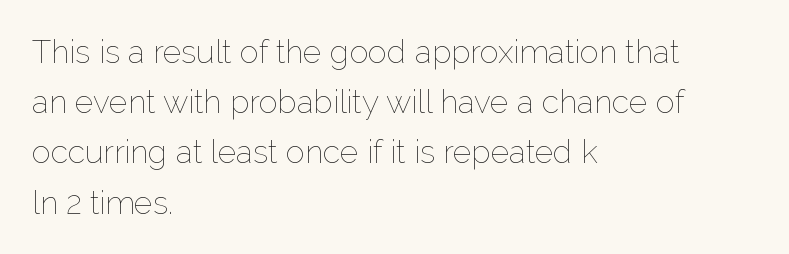
{"italic": "no", "bold": "no", "weight": "thin", "width": "normal", "stroke_contrast": "low", "x_height": "medium", "monospaced": "no", "underline": "no", "align": "left", "line_spacing": "normal", "line_spacing_ratio": 1.57, "letter_spacing": "normal", "letter_spacing_em": 0.0, "glyph_px": 32}
